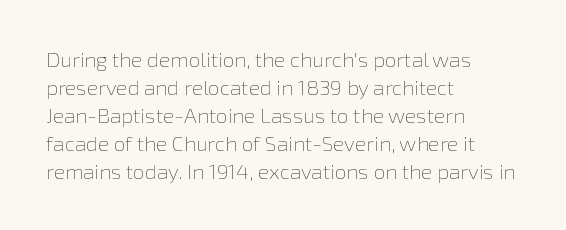
{"italic": "no", "bold": "no", "underline": "no", "align": "left", "line_spacing": "normal", "line_spacing_ratio": 1.33, "letter_spacing": "normal", "letter_spacing_em": 0.0, "glyph_px": 21}
